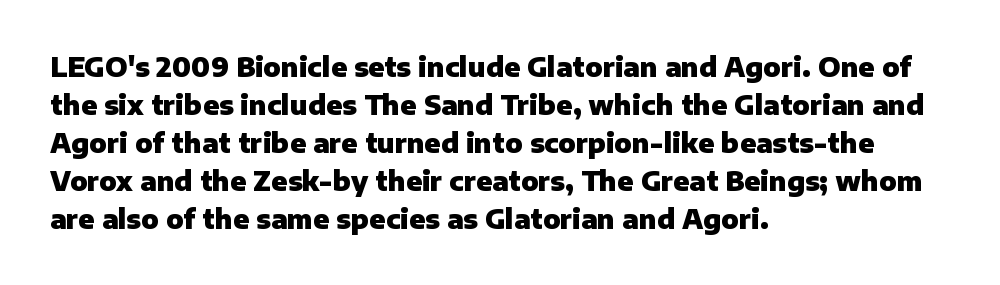
The image shows 26 px bold type, upright; set left-aligned, normal line spacing (1.46x), normal letter spacing, not underlined.
